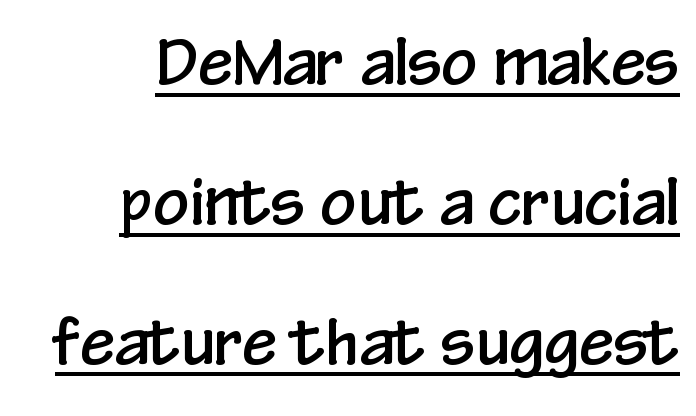
Q: Is the text italic (slanted)? A: No, it is upright.
Q: Is the typeface a serif or a sans-serif typeface? A: Sans-serif.
Q: Is the text underlined? A: Yes.
Q: How is the paragraph aligned? A: Right-aligned.
Q: Is the spacing between letters normal or unusually wide? A: Normal.
Q: Is the spacing between lines tight, normal or loose? A: Loose.
Q: Width (condensed, normal, or wide)? A: Condensed.
Q: Stroke contrast? A: Low.
Q: x-height? A: Medium.
Q: Monospaced? A: No.
